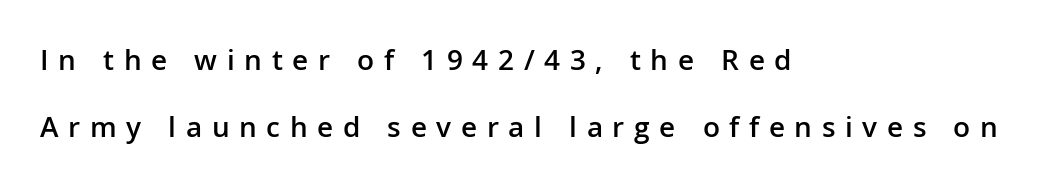
Q: Is the text bold? A: Semi-bold.
Q: Is the text italic (slanted)? A: No, it is upright.
Q: Is the typeface a serif or a sans-serif typeface? A: Sans-serif.
Q: Is the text underlined? A: No.
Q: How is the paragraph aligned? A: Left-aligned.
Q: Is the spacing between letters normal or unusually wide? A: Unusually wide.
Q: Is the spacing between lines tight, normal or loose? A: Loose.
Q: Width (condensed, normal, or wide)? A: Normal.
Q: Stroke contrast? A: Low.
Q: x-height? A: Medium.
Q: Monospaced? A: No.
